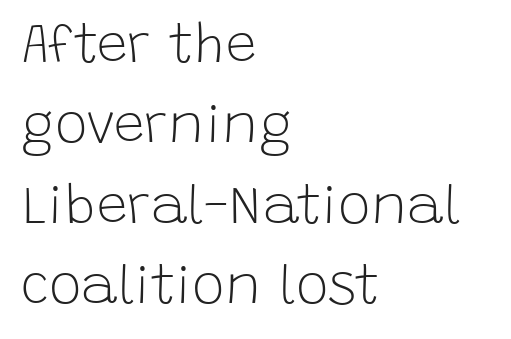
{"serif": "no", "italic": "no", "bold": "no", "weight": "light", "width": "normal", "stroke_contrast": "low", "x_height": "large", "monospaced": "no", "underline": "no", "align": "left", "line_spacing": "normal", "line_spacing_ratio": 1.46, "letter_spacing": "normal", "letter_spacing_em": 0.0, "glyph_px": 55}
